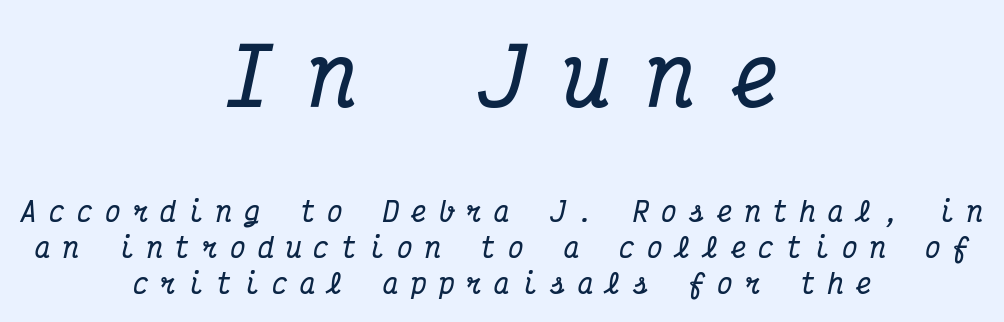
This sample has the even, mechanical cadence of fixed-width lettering. Weight check: bold — yes, fully. Horizontally, the lines are justified to the midpoint only. Regular leading. Is the lower block the larger one? No — the upper block carries the bigger type. Old-style or modern, the face here clearly has serifs.
